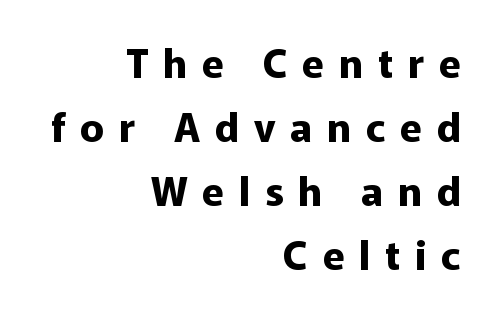
In terms of letterform style, serifs are entirely absent. The face used here has the dense, thick strokes of a bold. The specimen reads as upright at a glance. Notice how descenders clear the ascenders below comfortably — that's standard leading.
